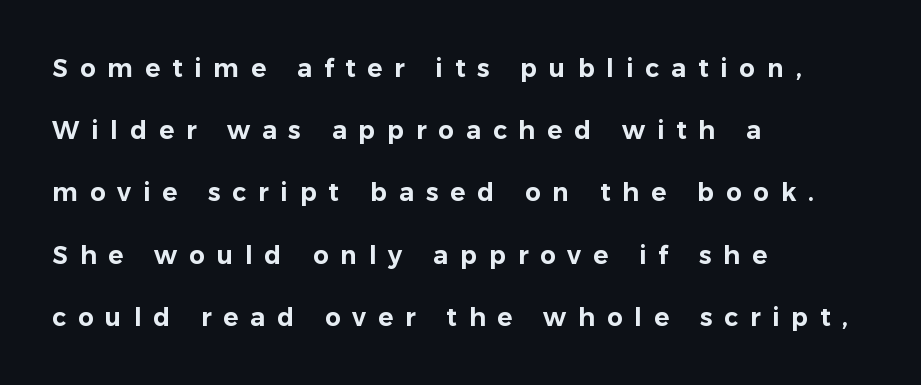
Q: Is the text italic (slanted)? A: No, it is upright.
Q: Is the text underlined? A: No.
Q: How is the paragraph aligned? A: Left-aligned.
Q: Is the spacing between letters normal or unusually wide? A: Unusually wide.
Q: Is the spacing between lines tight, normal or loose? A: Loose.
